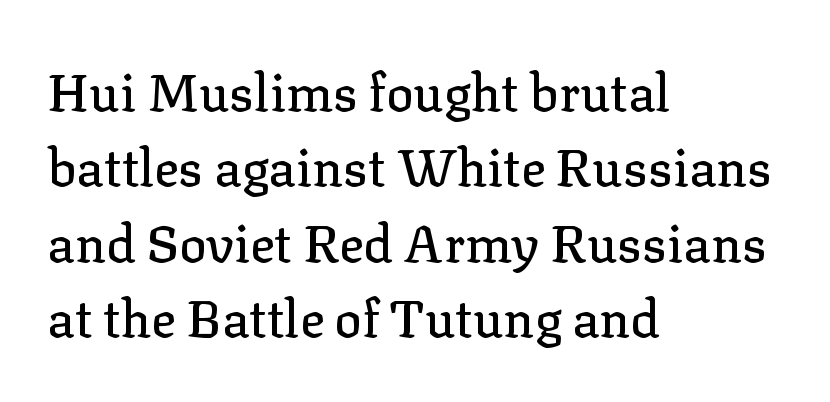
{"serif": "yes", "italic": "no", "width": "normal", "stroke_contrast": "low", "x_height": "medium", "monospaced": "no", "underline": "no", "align": "left", "line_spacing": "normal", "line_spacing_ratio": 1.48, "letter_spacing": "normal", "letter_spacing_em": 0.0, "glyph_px": 51}
